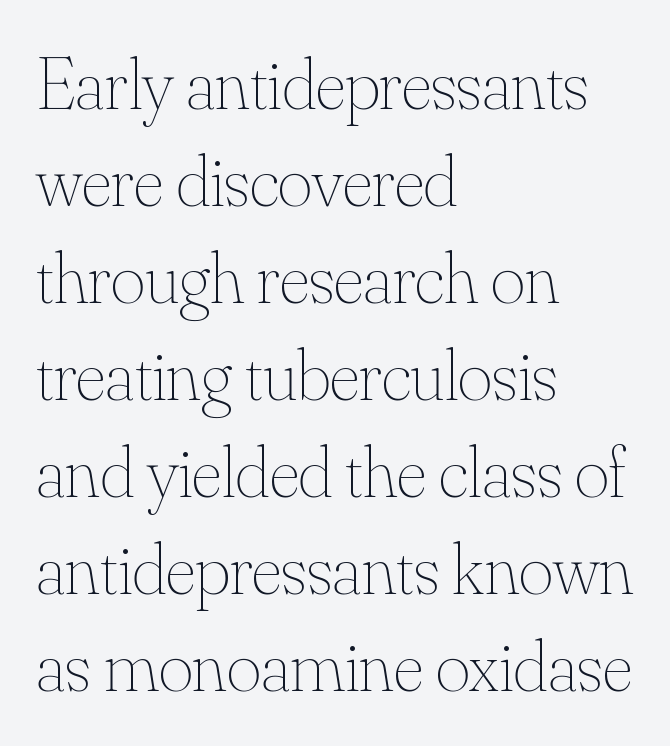
Q: Is the text bold? A: No.
Q: Is the text italic (slanted)? A: No, it is upright.
Q: Is the text underlined? A: No.
Q: How is the paragraph aligned? A: Left-aligned.
Q: Is the spacing between letters normal or unusually wide? A: Normal.
Q: Is the spacing between lines tight, normal or loose? A: Normal.
Q: Width (condensed, normal, or wide)? A: Normal.
Q: Stroke contrast? A: Medium.
Q: x-height? A: Small.
Q: Monospaced? A: No.
